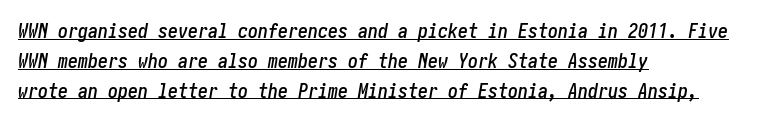
The image shows 20 px text type, italic (leaning right); set left-aligned, normal line spacing (1.49x), normal letter spacing, underlined.
